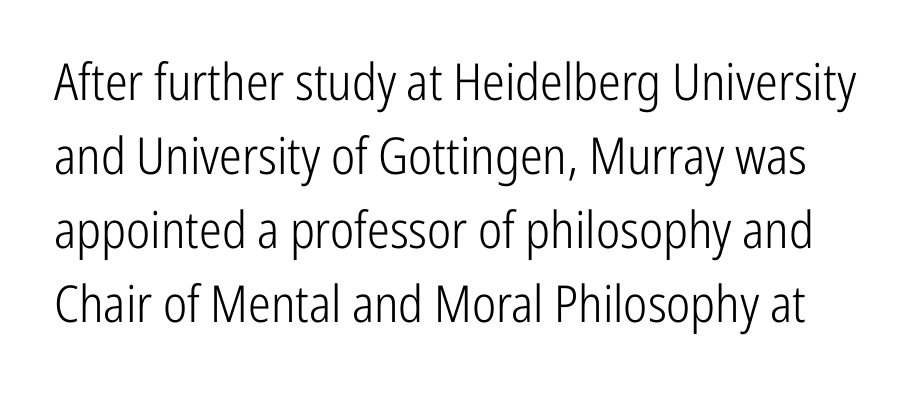
What kind of face is this? One without serifs — a sans. The specimen omits any rule beneath the text block's lines. This reads as an unemphasized weight, regular at the heaviest. The lettering stays uniformly vertical, giving the passage a roman look.
